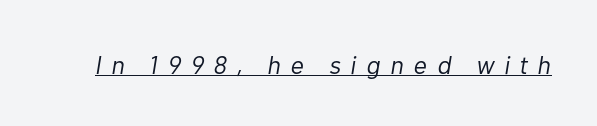
Q: Is the text bold? A: No.
Q: Is the text italic (slanted)? A: Yes, it leans right by about 10 degrees.
Q: Is the text underlined? A: Yes.
Q: Is the spacing between letters normal or unusually wide? A: Unusually wide.
